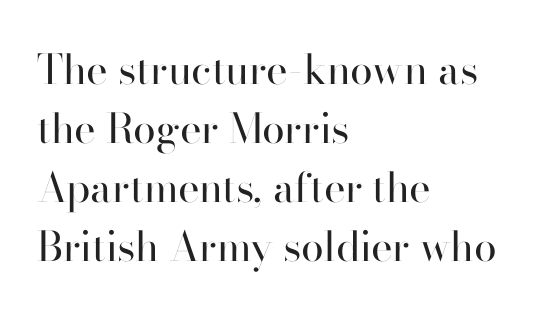
Every stem runs plumb, perpendicular to the baseline. The rendering shows plain stroke endings on the letterforms — a sans-serif design. Note the varied advance widths — an 'i' is clearly narrower than an 'm'. Ink coverage per letter is moderate at most.
